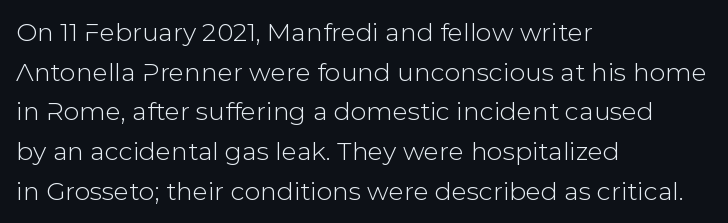
Words appear dense and cohesive because spacing is normal. Italic? Not at all — the glyphs are vertical. Horizontally, the lines are justified to the leading edge only. Leading matches the norm, producing a regular column. Each row of text sits above clean, open space.
